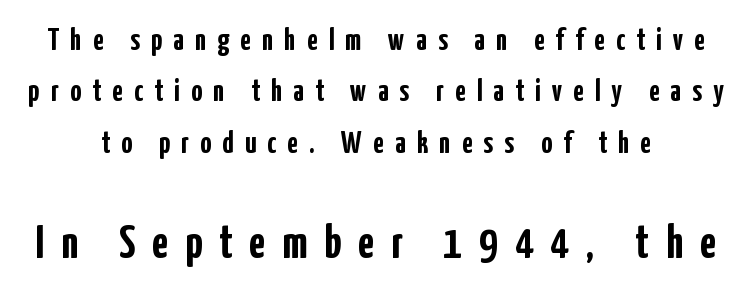
Two sizes are in play, and the larger belongs to the second block. What kind of face is this? One without serifs — a sans. The tracking reads as deliberately expanded to a designer's eye. Each glyph is drawn with heavy, bold strokes.
